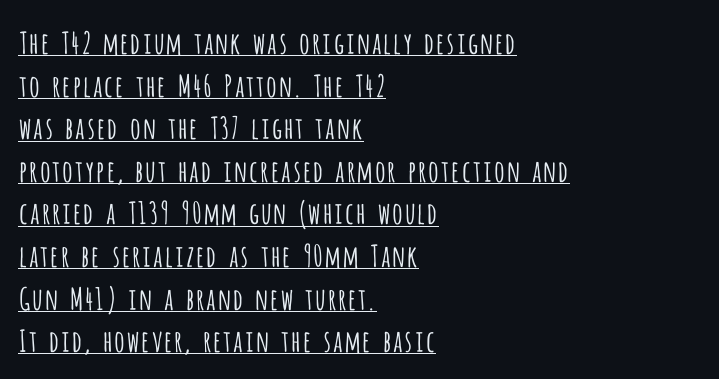
{"serif": "no", "italic": "no", "bold": "no", "weight": "light", "width": "condensed", "stroke_contrast": "low", "x_height": "large", "monospaced": "no", "underline": "yes", "align": "left", "line_spacing": "normal", "line_spacing_ratio": 1.42, "letter_spacing": "normal", "letter_spacing_em": 0.0, "glyph_px": 30}
